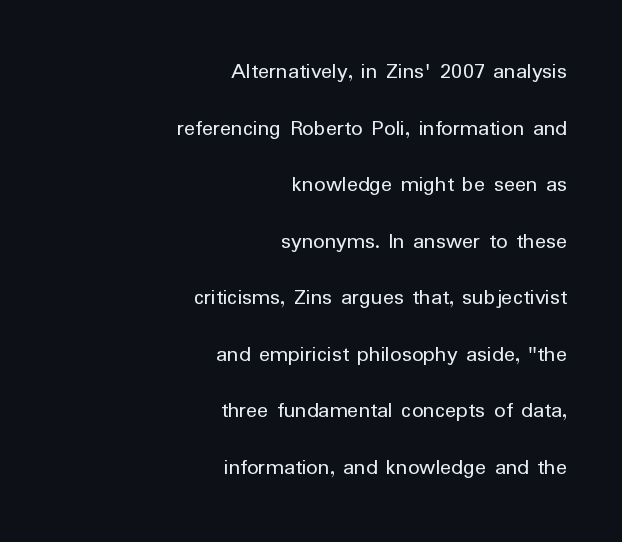
Q: Is the text bold? A: No.
Q: Is the text italic (slanted)? A: No, it is upright.
Q: Is the text underlined? A: No.
Q: How is the paragraph aligned? A: Right-aligned.
Q: Is the spacing between letters normal or unusually wide? A: Normal.
Q: Is the spacing between lines tight, normal or loose? A: Loose.
